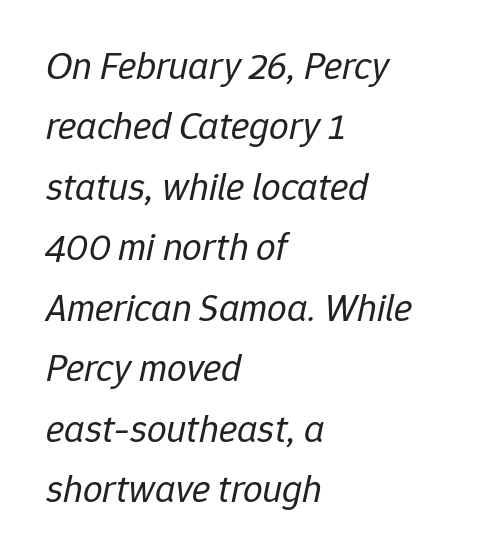
The text carries the slant typical of an italic or oblique font. Has an underline been added? It has not. This sample keeps an unexceptional amount of space between lines. The rendering uses natural spacing where letterforms have individual widths.
